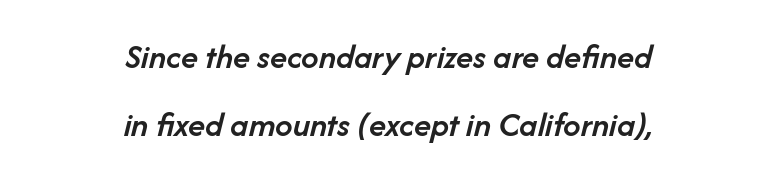
The image shows 35 px semibold type, italic (leaning right); set centered, loose line spacing (1.94x), normal letter spacing, not underlined; low stroke contrast and a medium x-height.
